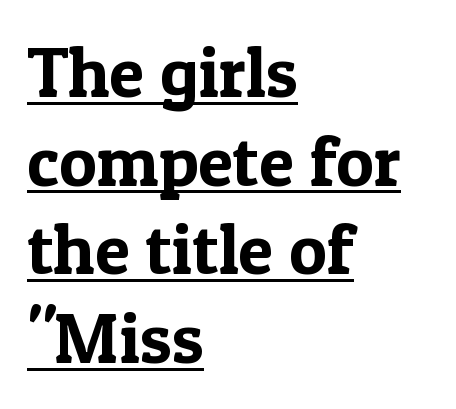
Q: Is the text italic (slanted)? A: No, it is upright.
Q: Is the typeface a serif or a sans-serif typeface? A: Serif.
Q: Is the text underlined? A: Yes.
Q: How is the paragraph aligned? A: Left-aligned.
Q: Is the spacing between letters normal or unusually wide? A: Normal.
Q: Is the spacing between lines tight, normal or loose? A: Normal.
Q: Width (condensed, normal, or wide)? A: Normal.
Q: x-height? A: Medium.
Q: Monospaced? A: No.
